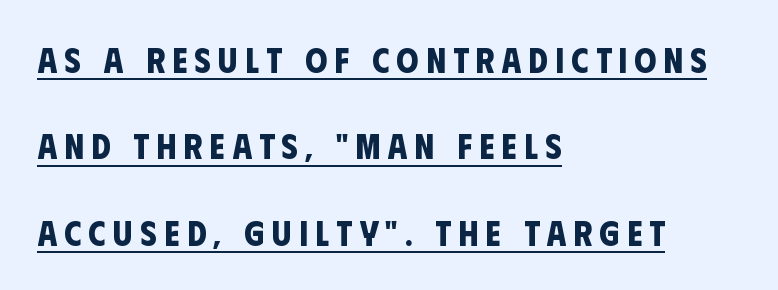
Q: Is the text bold? A: Yes.
Q: Is the typeface a serif or a sans-serif typeface? A: Sans-serif.
Q: Is the text underlined? A: Yes.
Q: How is the paragraph aligned? A: Left-aligned.
Q: Is the spacing between letters normal or unusually wide? A: Unusually wide.
Q: Is the spacing between lines tight, normal or loose? A: Loose.
Q: Width (condensed, normal, or wide)? A: Condensed.
Q: Stroke contrast? A: Low.
Q: x-height? A: Large.
Q: Monospaced? A: No.
